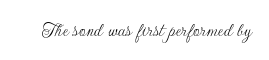
The passage shown is not underscored anywhere. Stems here are at most as thick as an everyday book face. Observe the ordinary spacing: letters are neighbours, not strangers.
